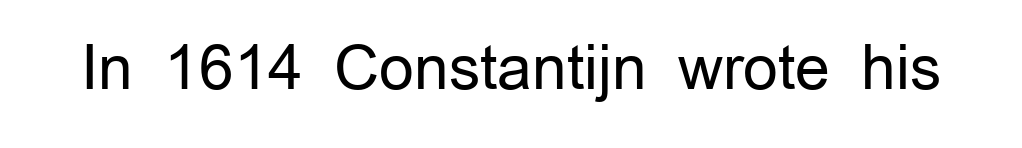
Spacing between characters is what you'd get straight out of the box. Nothing sits at the stroke ends, so this counts as sans-serif. Ascenders rise straight up at ninety degrees. The passage shown is not underscored anywhere. Summary of weight: not heavy and not bold. Proportional: the letters do not fall into vertical columns.
